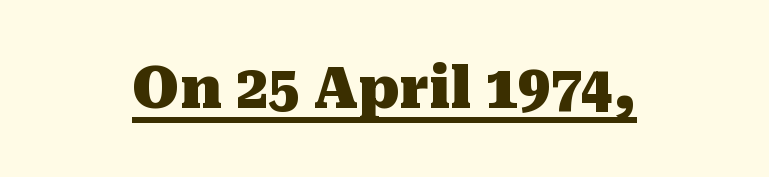
The image shows 57 px heavy serif type, upright; set normal letter spacing, underlined; medium stroke contrast and a medium x-height.
